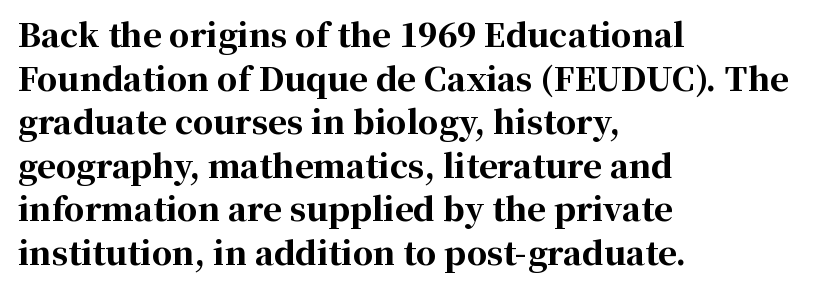
Think of a printed novel: that variable character pitch is what you see here. Notice how the stems are strictly vertical — no italics here. You can tell from the footed stems that serif type was used. The space beneath each line is pristine and unruled. Horizontal alignment here is leftward, the default for most running prose. The horizontal fit of the characters is conventional and even.
